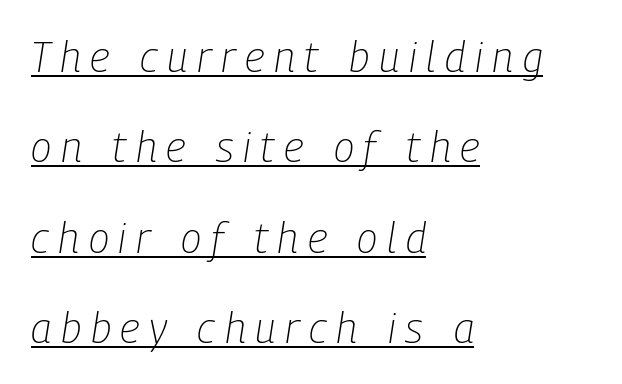
The image shows 42 px light, condensed type, italic (leaning right); set left-aligned, loose line spacing (2.15x), unusually wide letter spacing (+0.23 em), underlined; low stroke contrast and a medium x-height.
